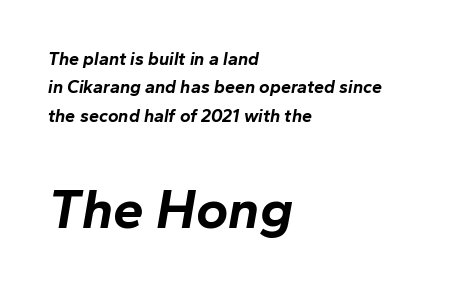
Tracking value appears to be zero — textbook default spacing. Is there much room between lines? A standard amount, neither cramped nor airy. Look at the stroke-to-counter ratio: heavy, a bold. The more generous point size was reserved for the lower chunk. The zone under the glyphs is completely vacant.
